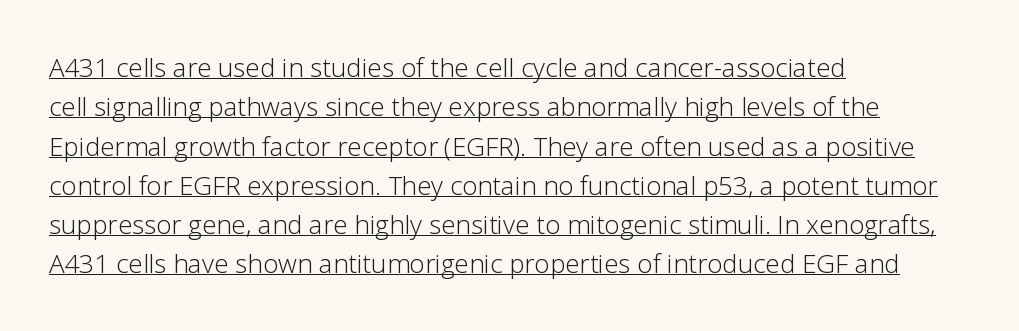
{"italic": "no", "bold": "no", "underline": "yes", "align": "left", "line_spacing": "normal", "line_spacing_ratio": 1.51, "letter_spacing": "normal", "letter_spacing_em": 0.0, "glyph_px": 26}
